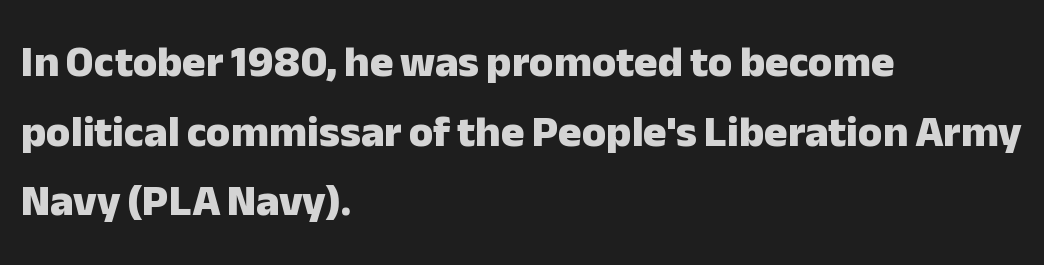
{"serif": "no", "italic": "no", "bold": "yes", "weight": "heavy", "width": "normal", "stroke_contrast": "low", "x_height": "medium", "monospaced": "no", "underline": "no", "align": "left", "line_spacing": "normal", "line_spacing_ratio": 1.58, "letter_spacing": "normal", "letter_spacing_em": 0.0, "glyph_px": 44}
